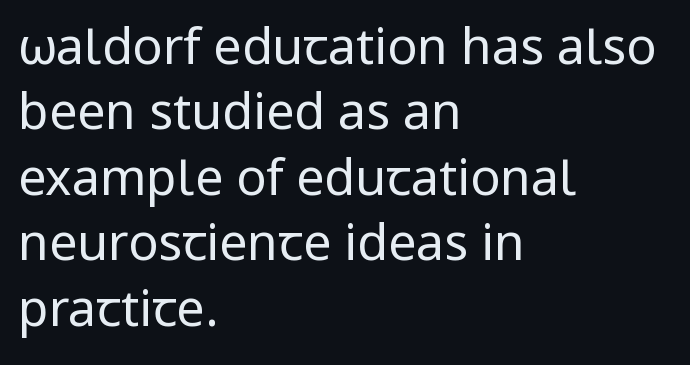
{"serif": "no", "italic": "no", "bold": "no", "weight": "regular", "width": "normal", "stroke_contrast": "low", "x_height": "medium", "monospaced": "no", "underline": "no", "align": "left", "line_spacing": "normal", "line_spacing_ratio": 1.31, "letter_spacing": "normal", "letter_spacing_em": 0.0, "glyph_px": 50}
